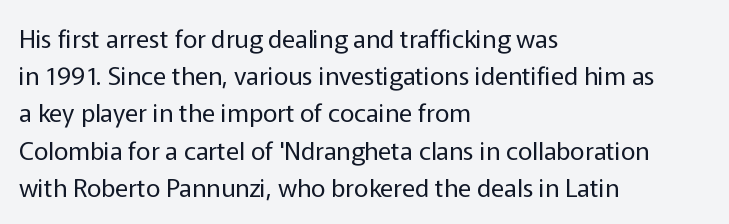
{"italic": "no", "bold": "no", "underline": "no", "align": "left", "line_spacing": "normal", "line_spacing_ratio": 1.49, "letter_spacing": "normal", "letter_spacing_em": 0.0, "glyph_px": 25}
